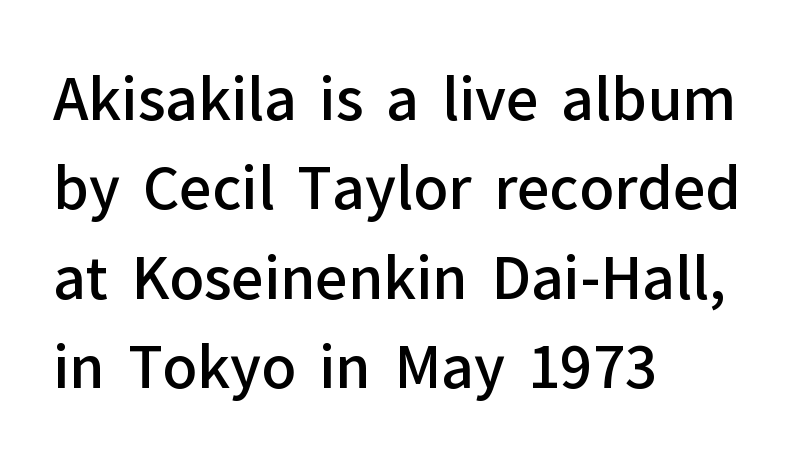
You could not count columns in this text — the font is proportionally spaced. A somewhat darkened texture: the type is semibold rather than bold. Notice how descenders clear the ascenders below comfortably — that's standard leading. A sans-serif font was chosen for this passage. Posture: upright roman. Is the block centered? No — it sits flush against the left margin.
